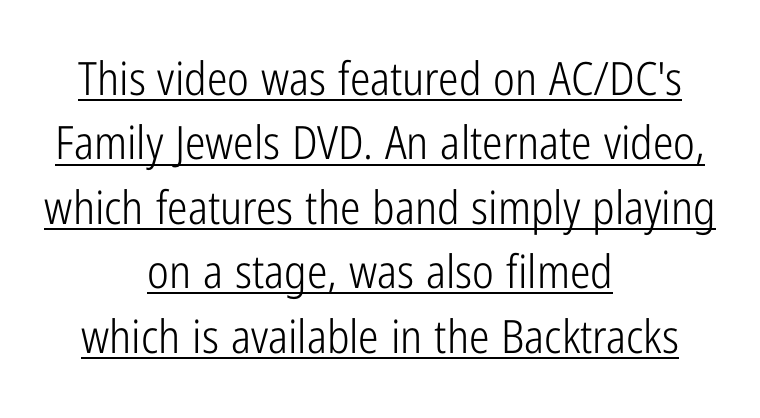
The image shows 46 px light, condensed sans-serif type, upright; set centered, normal line spacing (1.4x), normal letter spacing, underlined; low stroke contrast and a medium x-height.
